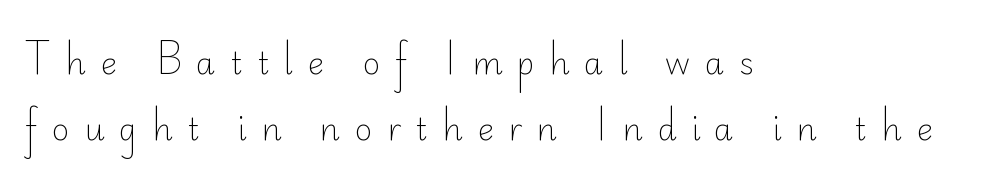
The image shows 31 px light sans-serif type, upright; set left-aligned, loose line spacing (2.14x), unusually wide letter spacing (+0.47 em), not underlined; low stroke contrast and a small x-height.
